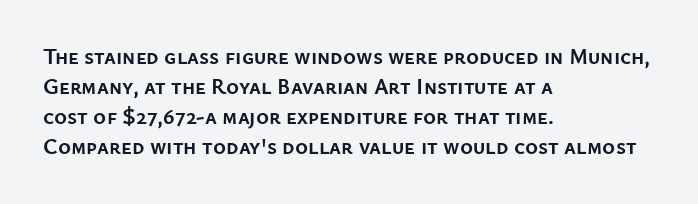
{"italic": "no", "bold": "yes", "underline": "no", "align": "left", "line_spacing": "normal", "line_spacing_ratio": 1.36, "letter_spacing": "normal", "letter_spacing_em": 0.0, "glyph_px": 22}
